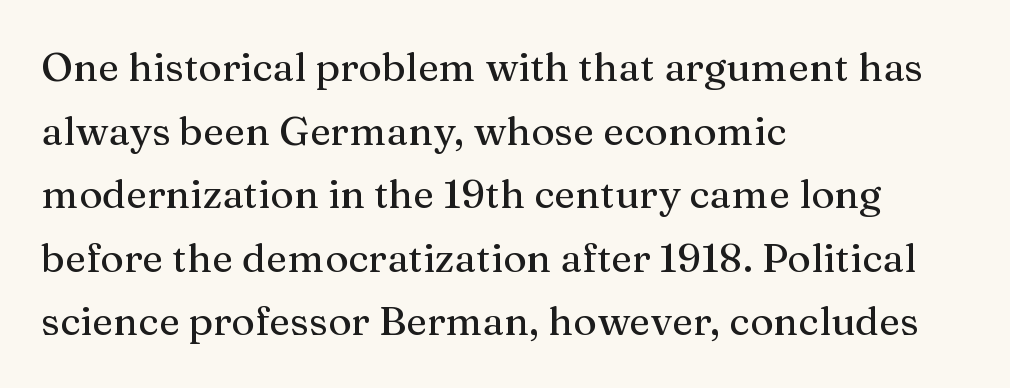
This sample has the flowing, uneven cadence of proportional lettering. Little horizontal feet cap the strokes, marking this as serif type. The gap between lines stays unmarked. This sample uses plain, unmodified letter spacing.
